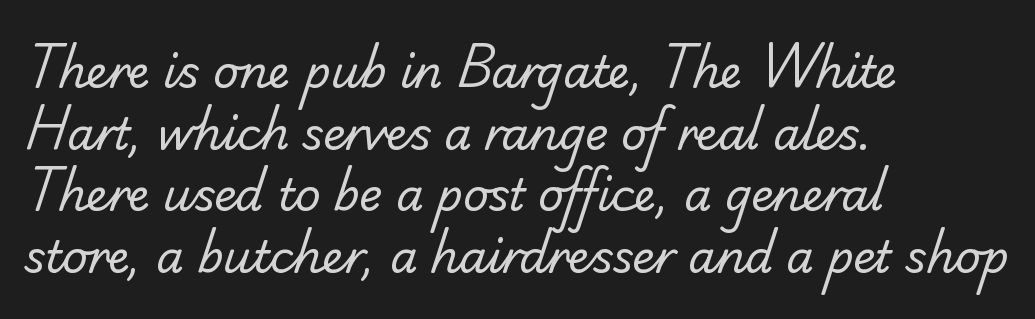
{"serif": "no", "bold": "no", "weight": "regular", "width": "normal", "stroke_contrast": "low", "x_height": "small", "monospaced": "no", "underline": "no", "align": "left", "line_spacing": "normal", "line_spacing_ratio": 1.4, "letter_spacing": "normal", "letter_spacing_em": 0.0, "glyph_px": 44}
